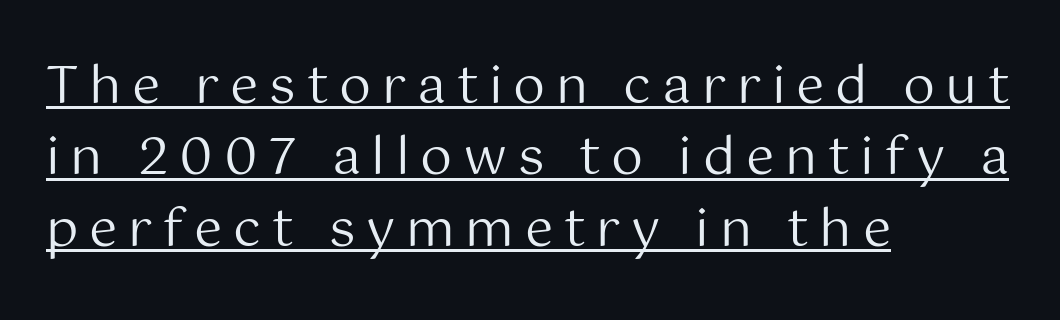
The image shows 51 px regular-weight sans-serif type, upright; set left-aligned, normal line spacing (1.4x), unusually wide letter spacing (+0.21 em), underlined; medium stroke contrast and a medium x-height.
